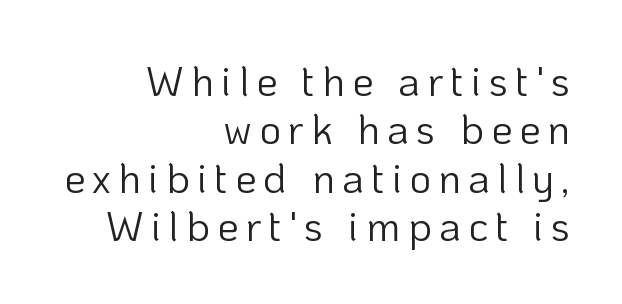
The image shows 42 px light sans-serif type, upright; set right-aligned, tight line spacing (1.15x), not underlined; low stroke contrast and a medium x-height.
